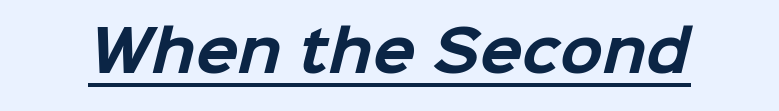
The tracking reads as untouched default to a designer's eye. The typesetting leans heavy: a genuine bold. Here the designer chose a conventional face with non-uniform glyph widths. Beneath each row of characters lies a ruled line. Note: no serifs on the glyphs.
